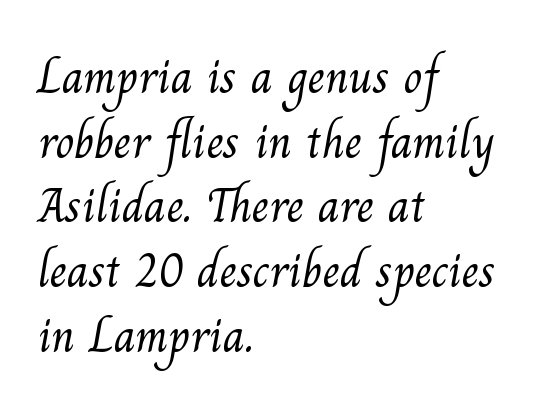
{"serif": "yes", "bold": "no", "weight": "light", "width": "normal", "stroke_contrast": "medium", "x_height": "small", "monospaced": "no", "underline": "no", "align": "left", "line_spacing": "normal", "line_spacing_ratio": 1.32, "letter_spacing": "normal", "letter_spacing_em": 0.0, "glyph_px": 49}
